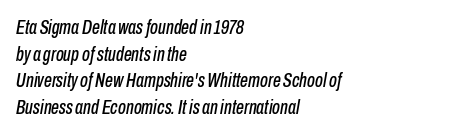
Leftover space on each line is placed entirely after the last word. Italic? Definitely — the glyphs are oblique. The vertical gap from one line to the next is medium. Descenders are the only things crossing below the line. You could call the tracking neutral — neither tight nor loose.
